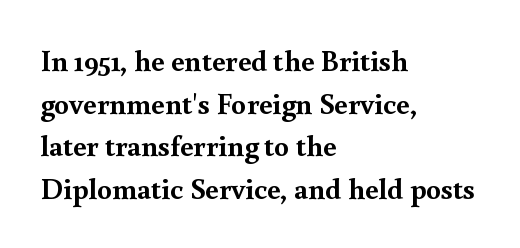
Characters remain perfectly vertical along every line. Horizontally, the lines are justified to the leading edge only. Clear beneath every line of the passage. Here the designer chose a conventional face with non-uniform glyph widths. A full-strength bold gives these letters their thick strokes.
